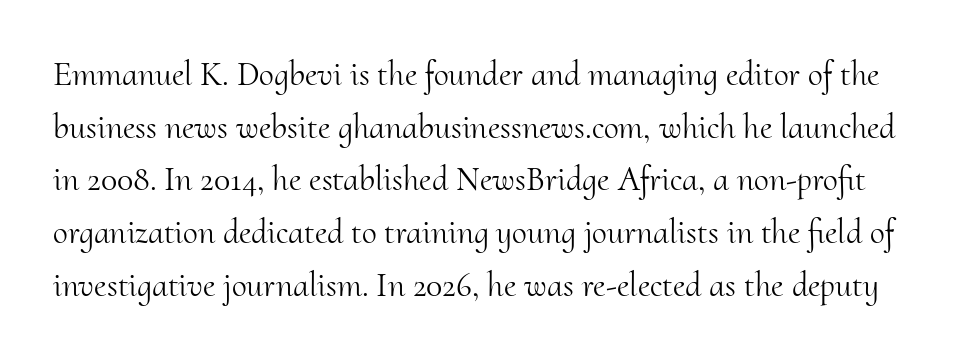
{"serif": "yes", "italic": "no", "bold": "no", "weight": "light", "width": "normal", "stroke_contrast": "medium", "x_height": "small", "monospaced": "no", "underline": "no", "line_spacing": "normal", "line_spacing_ratio": 1.55, "letter_spacing": "normal", "letter_spacing_em": 0.0, "glyph_px": 34}
